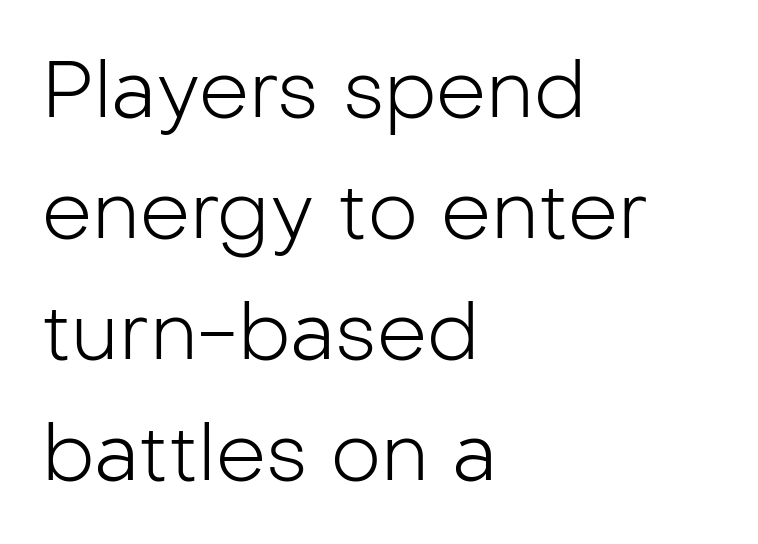
The image shows 79 px light sans-serif type, upright; set left-aligned, normal line spacing (1.53x), normal letter spacing, not underlined; low stroke contrast and a medium x-height.
